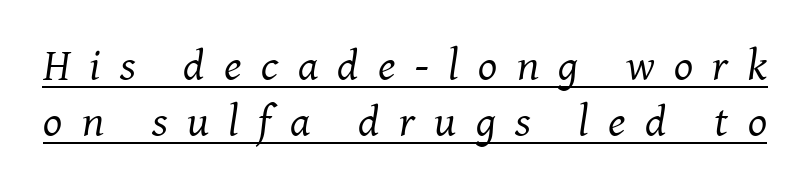
{"serif": "yes", "italic": "yes", "lean": "right", "slant_degrees": 8, "bold": "no", "weight": "regular", "width": "normal", "stroke_contrast": "medium", "x_height": "medium", "monospaced": "no", "underline": "yes", "line_spacing_ratio": 1.24, "letter_spacing": "wide", "letter_spacing_em": 0.43, "glyph_px": 45}
